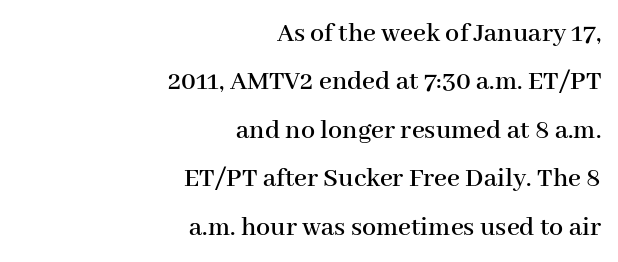
The image shows 28 px serif type, upright; set right-aligned, line spacing 1.73x, normal letter spacing, not underlined; high stroke contrast and a medium x-height.
